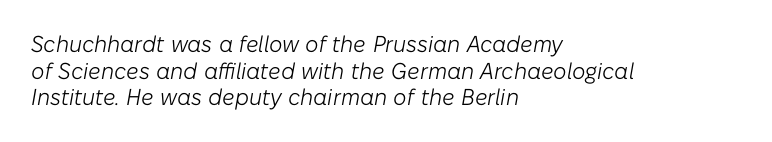
{"italic": "yes", "lean": "right", "slant_degrees": 10, "bold": "no", "underline": "no", "align": "left", "line_spacing_ratio": 1.16, "letter_spacing": "normal", "letter_spacing_em": 0.0, "glyph_px": 23}
